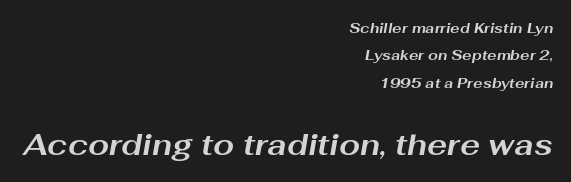
Q: Is the text bold? A: Yes.
Q: Is the text italic (slanted)? A: Yes, it leans right by about 10 degrees.
Q: Is the text underlined? A: No.
Q: How is the paragraph aligned? A: Right-aligned.
Q: Is the spacing between letters normal or unusually wide? A: Normal.
Q: Is the spacing between lines tight, normal or loose? A: Loose.
Q: Which block of text is set in a larger size, the first (top) or the second (bottom)? A: The second (bottom) one.
Q: Width (condensed, normal, or wide)? A: Wide.
Q: Stroke contrast? A: Medium.
Q: x-height? A: Medium.
Q: Monospaced? A: No.
